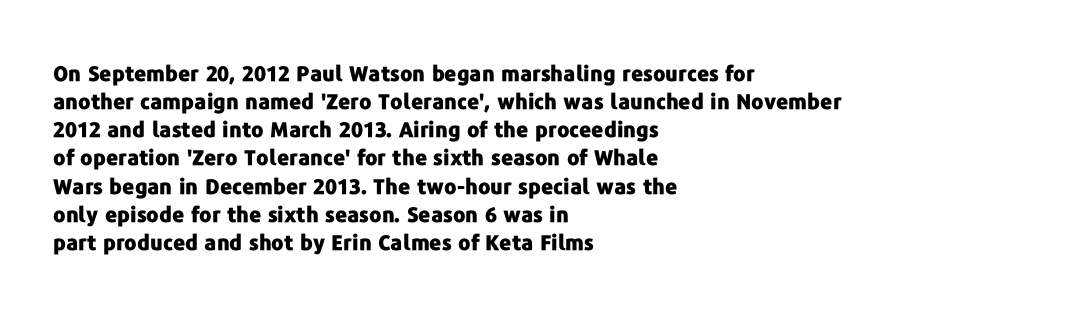
Anything drawn beneath the words? Only blank space. Evenly set lines give the paragraph a standard silhouette. In CSS terms this would be text-align: left. The font's upright variant was chosen for this text. Strokes here are thick enough to call this a true bold.
